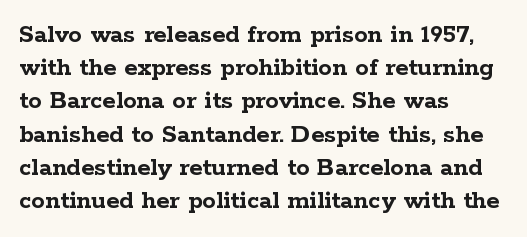
{"italic": "no", "bold": "yes", "underline": "no", "align": "left", "line_spacing_ratio": 1.23, "letter_spacing": "normal", "letter_spacing_em": 0.0, "glyph_px": 27}
